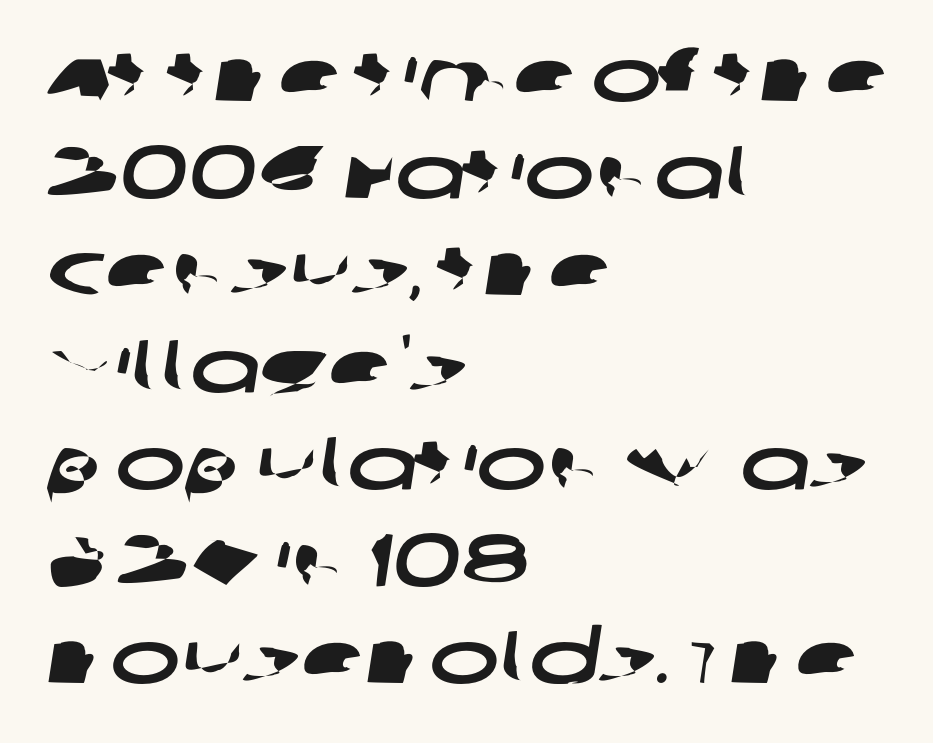
Q: Is the typeface a serif or a sans-serif typeface? A: Sans-serif.
Q: Is the text underlined? A: No.
Q: How is the paragraph aligned? A: Left-aligned.
Q: Is the spacing between letters normal or unusually wide? A: Normal.
Q: Is the spacing between lines tight, normal or loose? A: Normal.
Q: Width (condensed, normal, or wide)? A: Wide.
Q: Stroke contrast? A: Low.
Q: x-height? A: Large.
Q: Monospaced? A: No.
